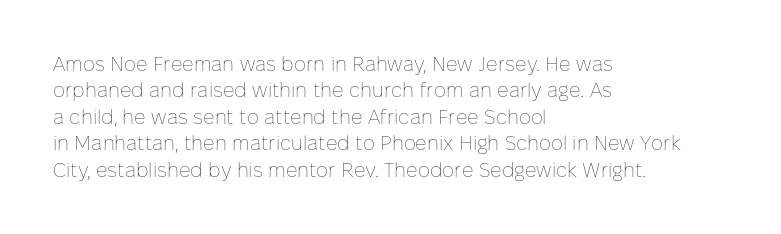
Characters remain perfectly vertical along every line. Rows of type keep a routine distance in the vertical direction. The face looks like a standard text weight, possibly lighter. Letter spacing: default. Each row of text sits above clean, open space.
